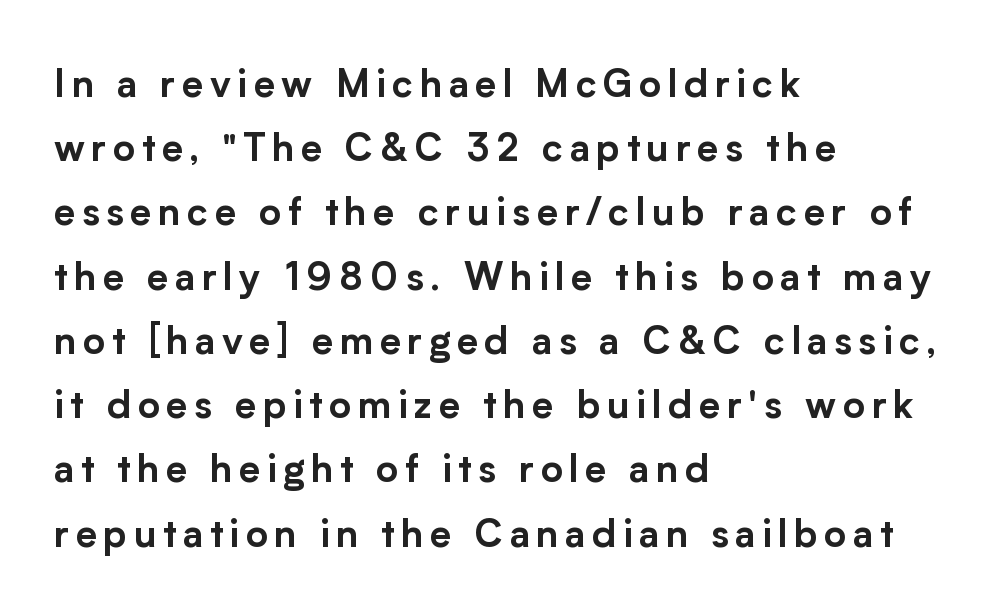
{"serif": "no", "italic": "no", "width": "normal", "stroke_contrast": "low", "x_height": "medium", "monospaced": "no", "underline": "no", "align": "left", "line_spacing": "normal", "line_spacing_ratio": 1.69, "glyph_px": 38}
